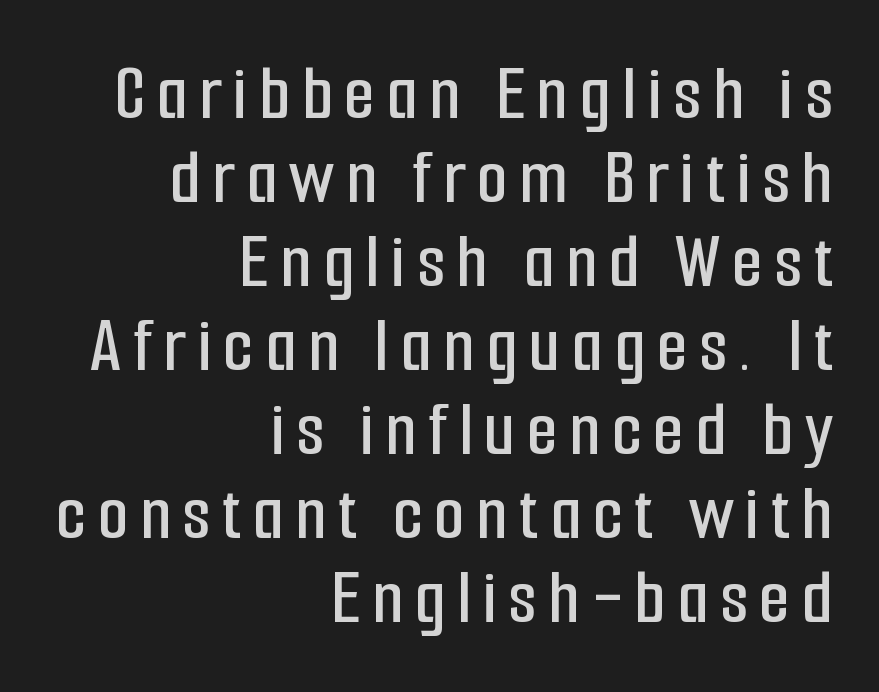
Q: Is the text italic (slanted)? A: No, it is upright.
Q: Is the typeface a serif or a sans-serif typeface? A: Sans-serif.
Q: Is the text underlined? A: No.
Q: How is the paragraph aligned? A: Right-aligned.
Q: Is the spacing between lines tight, normal or loose? A: Tight.
Q: Width (condensed, normal, or wide)? A: Condensed.
Q: Stroke contrast? A: Low.
Q: x-height? A: Medium.
Q: Monospaced? A: No.
